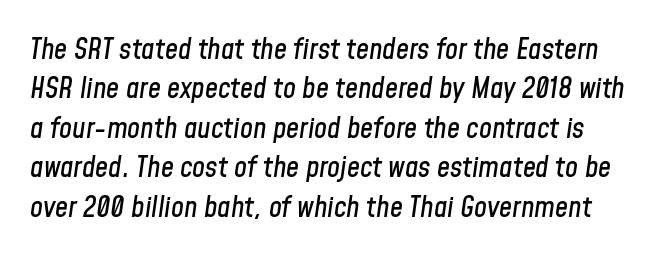
The horizontal fit of the characters is conventional and even. If you drew a line through each stem, it would be angled. These lines are rendered in a variable-pitch font. Underline: absent. The vertical gap from one line to the next is medium.
